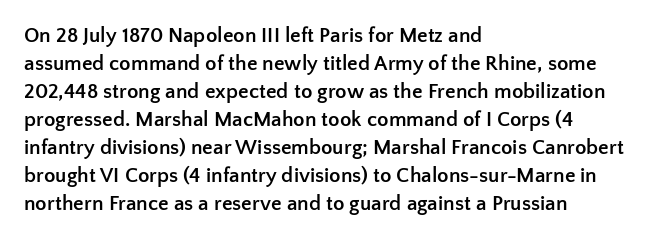
Q: Is the text bold? A: Yes.
Q: Is the text italic (slanted)? A: No, it is upright.
Q: Is the text underlined? A: No.
Q: How is the paragraph aligned? A: Left-aligned.
Q: Is the spacing between letters normal or unusually wide? A: Normal.
Q: Is the spacing between lines tight, normal or loose? A: Normal.
